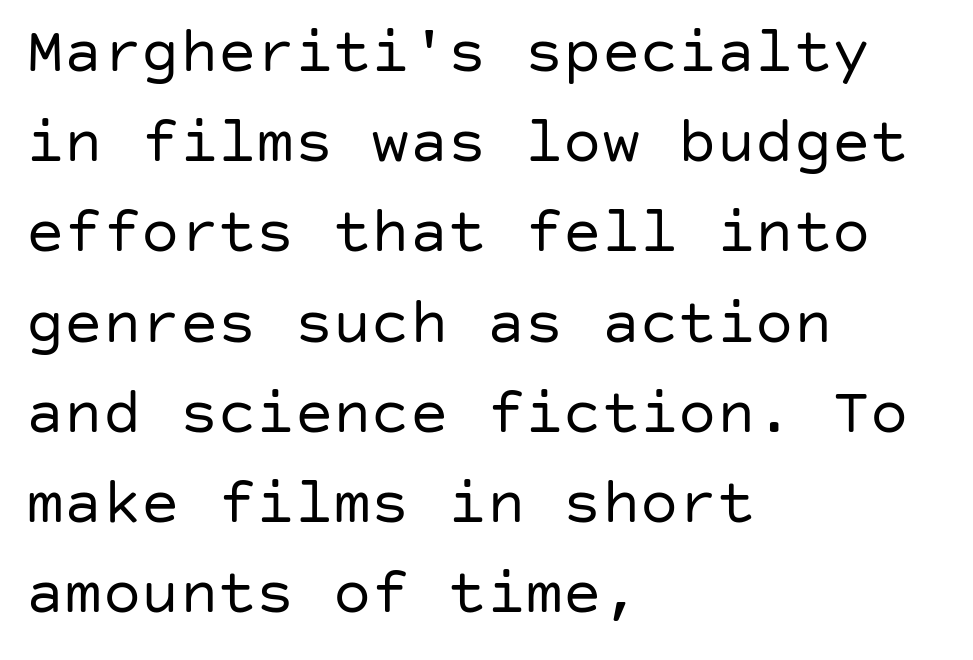
Q: Is the text bold? A: No.
Q: Is the text italic (slanted)? A: No, it is upright.
Q: Is the typeface a serif or a sans-serif typeface? A: Sans-serif.
Q: Is the text underlined? A: No.
Q: How is the paragraph aligned? A: Left-aligned.
Q: Is the spacing between letters normal or unusually wide? A: Normal.
Q: Is the spacing between lines tight, normal or loose? A: Normal.
Q: Width (condensed, normal, or wide)? A: Normal.
Q: Stroke contrast? A: Low.
Q: x-height? A: Large.
